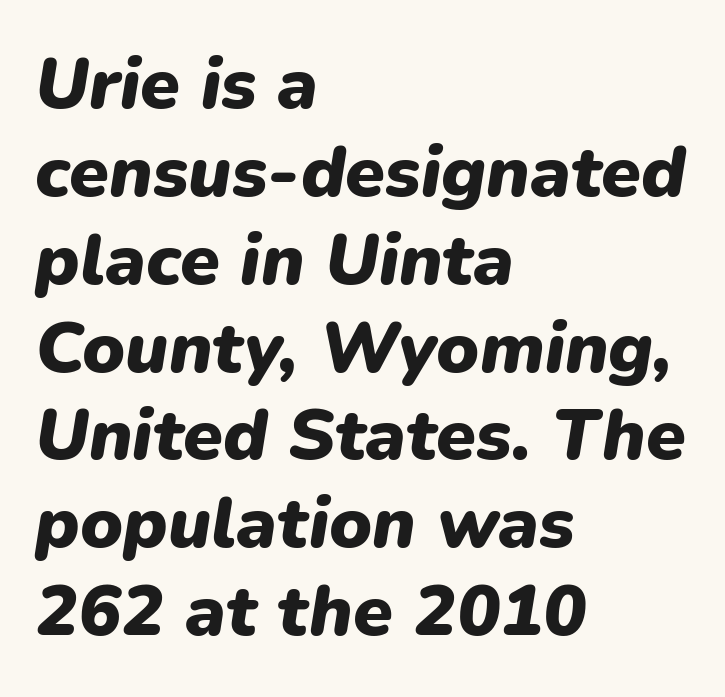
The image shows 72 px heavy type, italic (leaning right); set left-aligned, line spacing 1.22x, normal letter spacing, not underlined; low stroke contrast and a medium x-height.
